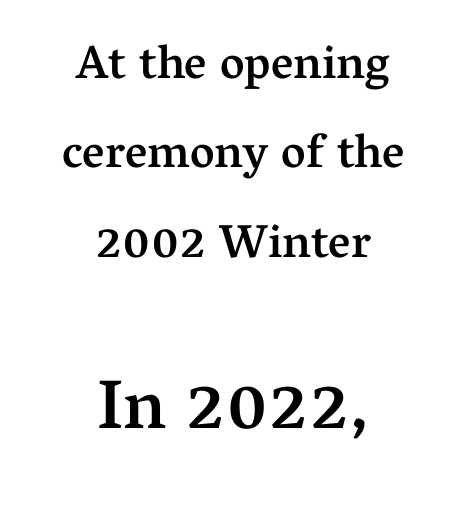
Q: Is the text bold? A: Semi-bold.
Q: Is the text italic (slanted)? A: No, it is upright.
Q: Is the typeface a serif or a sans-serif typeface? A: Serif.
Q: Is the text underlined? A: No.
Q: How is the paragraph aligned? A: Centered.
Q: Is the spacing between letters normal or unusually wide? A: Normal.
Q: Is the spacing between lines tight, normal or loose? A: Loose.
Q: Which block of text is set in a larger size, the first (top) or the second (bottom)? A: The second (bottom) one.
Q: Width (condensed, normal, or wide)? A: Normal.
Q: Stroke contrast? A: Medium.
Q: x-height? A: Medium.
Q: Monospaced? A: No.
